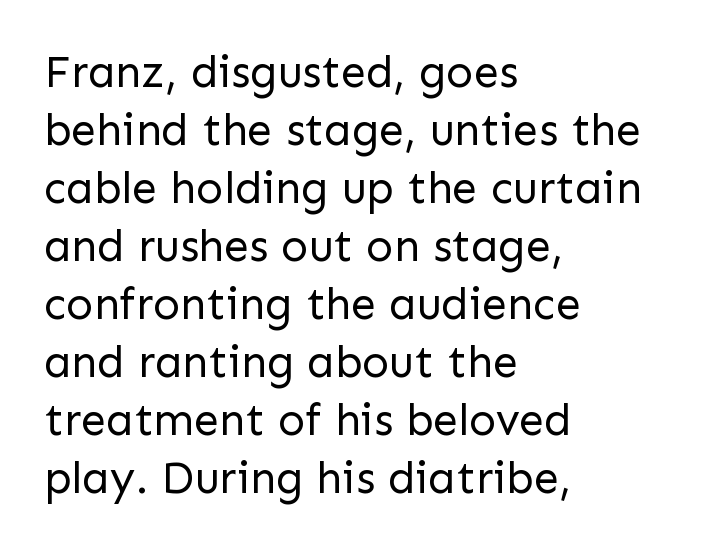
Q: Is the text bold? A: No.
Q: Is the text italic (slanted)? A: No, it is upright.
Q: Is the typeface a serif or a sans-serif typeface? A: Sans-serif.
Q: Is the text underlined? A: No.
Q: How is the paragraph aligned? A: Left-aligned.
Q: Is the spacing between letters normal or unusually wide? A: Normal.
Q: Is the spacing between lines tight, normal or loose? A: Normal.
Q: Width (condensed, normal, or wide)? A: Normal.
Q: Stroke contrast? A: Low.
Q: x-height? A: Medium.
Q: Monospaced? A: No.
